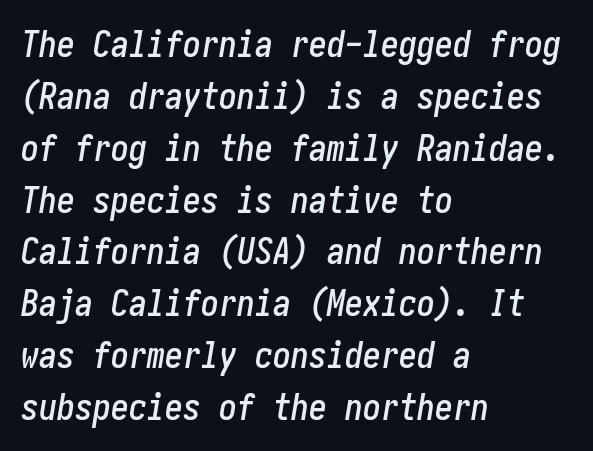
The image shows 36 px condensed type, italic (leaning right); set left-aligned, normal line spacing (1.44x), normal letter spacing, not underlined; low stroke contrast and a medium x-height.
